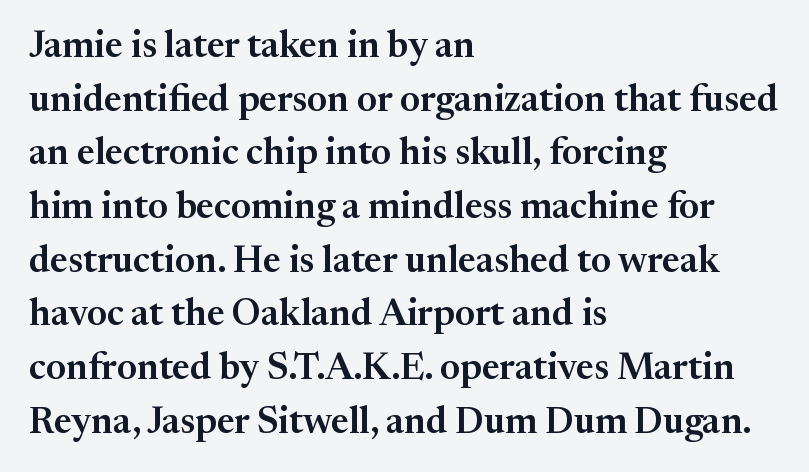
{"serif": "yes", "italic": "no", "width": "normal", "stroke_contrast": "medium", "x_height": "medium", "monospaced": "no", "underline": "no", "align": "left", "line_spacing": "normal", "line_spacing_ratio": 1.45, "letter_spacing": "normal", "letter_spacing_em": 0.0, "glyph_px": 37}
